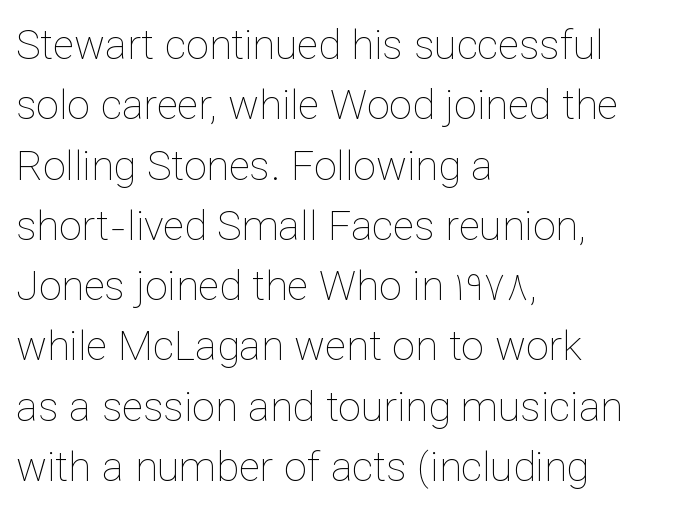
The image shows 41 px thin type, upright; set left-aligned, normal line spacing (1.47x), normal letter spacing, not underlined; low stroke contrast and a medium x-height.
